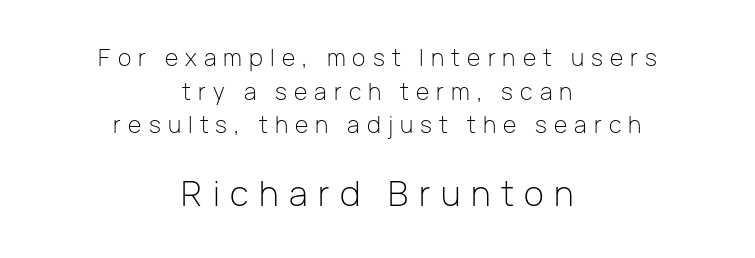
The image shows 34 px light sans-serif type, upright; set centered, normal line spacing (1.46x), unusually wide letter spacing (+0.31 em), not underlined; the second (bottom) block is 1.48x larger; low stroke contrast and a medium x-height.
